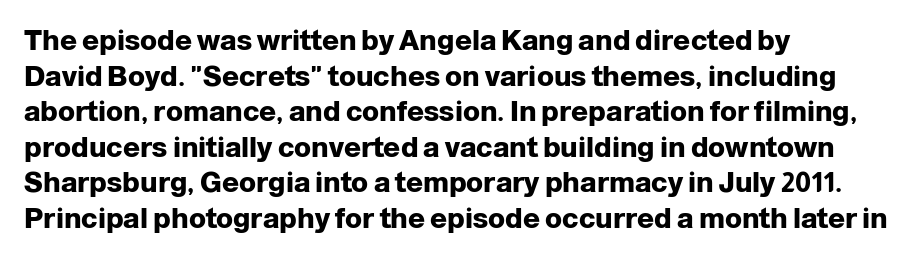
The characters look thick and weighty, a clear bold. Unlike a traditional serif, this face leaves its strokes unadorned. The font's upright variant was chosen for this text. The face used here is proportionally spaced, like ordinary book or web type. Glyph-to-glyph distance matches everyday printed text.
